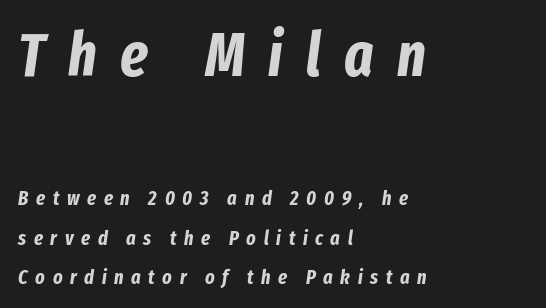
{"italic": "yes", "lean": "right", "slant_degrees": 8, "bold": "yes", "weight": "bold", "width": "condensed", "stroke_contrast": "low", "x_height": "medium", "monospaced": "no", "underline": "no", "align": "left", "line_spacing": "loose", "line_spacing_ratio": 1.96, "letter_spacing": "wide", "letter_spacing_em": 0.38, "larger_block": "first", "size_ratio": 3.05, "glyph_px": 61}
